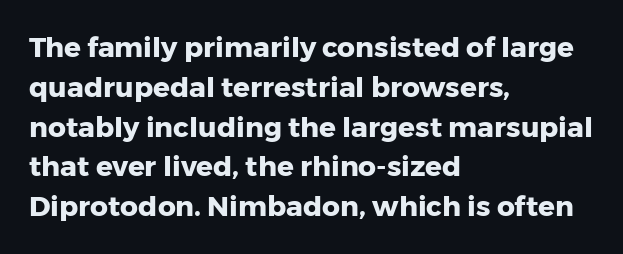
Q: Is the text bold? A: Yes.
Q: Is the text italic (slanted)? A: No, it is upright.
Q: Is the typeface a serif or a sans-serif typeface? A: Sans-serif.
Q: Is the text underlined? A: No.
Q: How is the paragraph aligned? A: Left-aligned.
Q: Is the spacing between letters normal or unusually wide? A: Normal.
Q: Is the spacing between lines tight, normal or loose? A: Normal.
Q: Width (condensed, normal, or wide)? A: Normal.
Q: Stroke contrast? A: Low.
Q: x-height? A: Medium.
Q: Monospaced? A: No.
